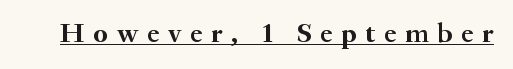
Q: Is the text bold? A: Yes.
Q: Is the text italic (slanted)? A: No, it is upright.
Q: Is the typeface a serif or a sans-serif typeface? A: Serif.
Q: Is the text underlined? A: Yes.
Q: Is the spacing between letters normal or unusually wide? A: Unusually wide.
Q: Width (condensed, normal, or wide)? A: Normal.
Q: Stroke contrast? A: Medium.
Q: x-height? A: Small.
Q: Monospaced? A: No.
